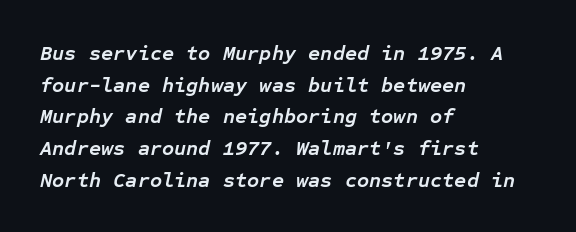
The image shows 21 px bold type, italic (leaning right); set left-aligned, normal line spacing (1.51x), normal letter spacing, not underlined.
